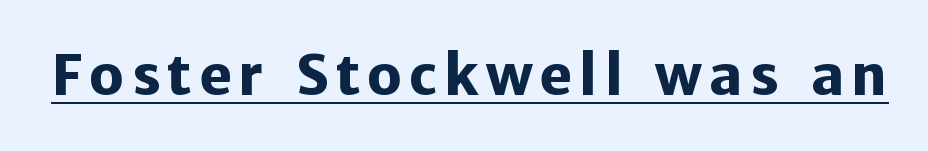
The image shows 55 px heavy sans-serif type, upright; set underlined; low stroke contrast and a medium x-height.
